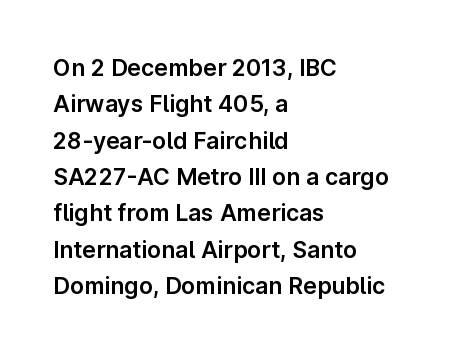
The image shows 23 px text type, upright; set left-aligned, normal line spacing (1.58x), normal letter spacing, not underlined.
